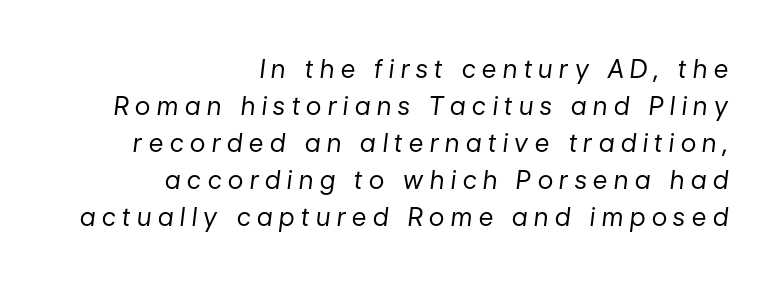
{"italic": "yes", "lean": "right", "slant_degrees": 7, "bold": "no", "underline": "no", "align": "right", "line_spacing": "normal", "line_spacing_ratio": 1.48, "letter_spacing": "wide", "letter_spacing_em": 0.27, "glyph_px": 25}
